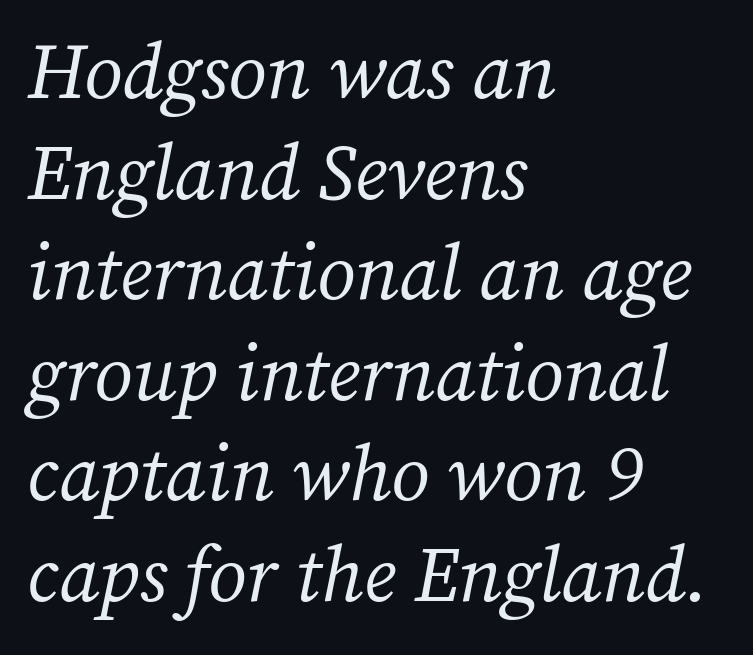
Q: Is the text bold? A: No.
Q: Is the text italic (slanted)? A: Yes, it leans right by about 12 degrees.
Q: Is the typeface a serif or a sans-serif typeface? A: Serif.
Q: Is the text underlined? A: No.
Q: How is the paragraph aligned? A: Left-aligned.
Q: Is the spacing between letters normal or unusually wide? A: Normal.
Q: Is the spacing between lines tight, normal or loose? A: Normal.
Q: Width (condensed, normal, or wide)? A: Normal.
Q: Stroke contrast? A: Medium.
Q: x-height? A: Medium.
Q: Monospaced? A: No.
